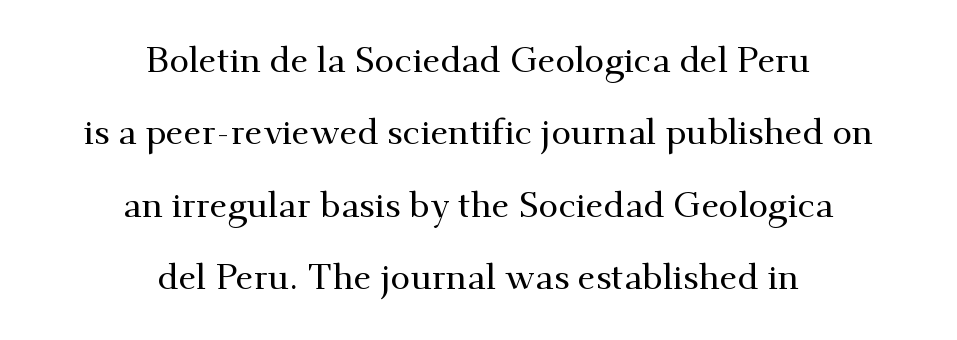
Spacing between characters is what you'd get straight out of the box. Visually the block forms a symmetrical silhouette, jagged on both flanks. You can tell from the footed stems that serif type was used. Rendered with straight, roman letterforms. Spacing verdict: proportional, widths tailored to each character.
